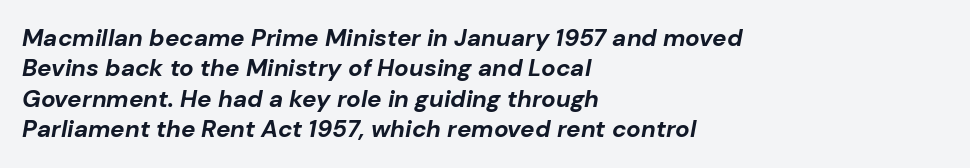
{"italic": "yes", "lean": "right", "slant_degrees": 10, "bold": "yes", "underline": "no", "align": "left", "line_spacing": "normal", "line_spacing_ratio": 1.27, "letter_spacing": "normal", "letter_spacing_em": 0.0, "glyph_px": 24}
